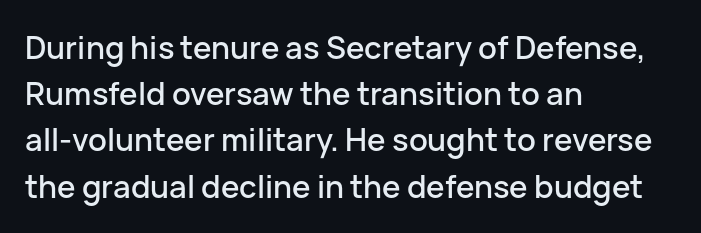
Q: Is the text italic (slanted)? A: No, it is upright.
Q: Is the typeface a serif or a sans-serif typeface? A: Sans-serif.
Q: Is the text underlined? A: No.
Q: How is the paragraph aligned? A: Left-aligned.
Q: Is the spacing between letters normal or unusually wide? A: Normal.
Q: Is the spacing between lines tight, normal or loose? A: Normal.
Q: Width (condensed, normal, or wide)? A: Normal.
Q: Stroke contrast? A: Low.
Q: x-height? A: Medium.
Q: Monospaced? A: No.
